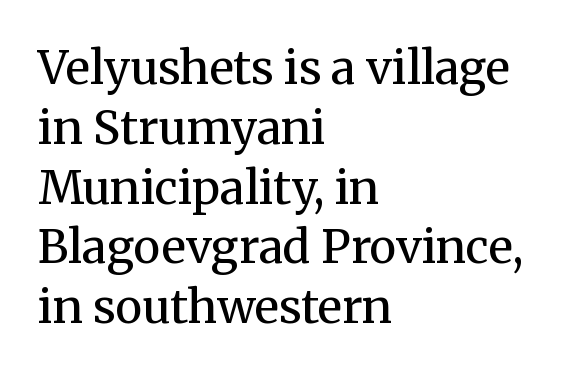
{"serif": "yes", "italic": "no", "bold": "no", "weight": "regular", "width": "normal", "stroke_contrast": "medium", "x_height": "medium", "monospaced": "no", "underline": "no", "align": "left", "line_spacing": "normal", "line_spacing_ratio": 1.3, "letter_spacing": "normal", "letter_spacing_em": 0.0, "glyph_px": 46}
